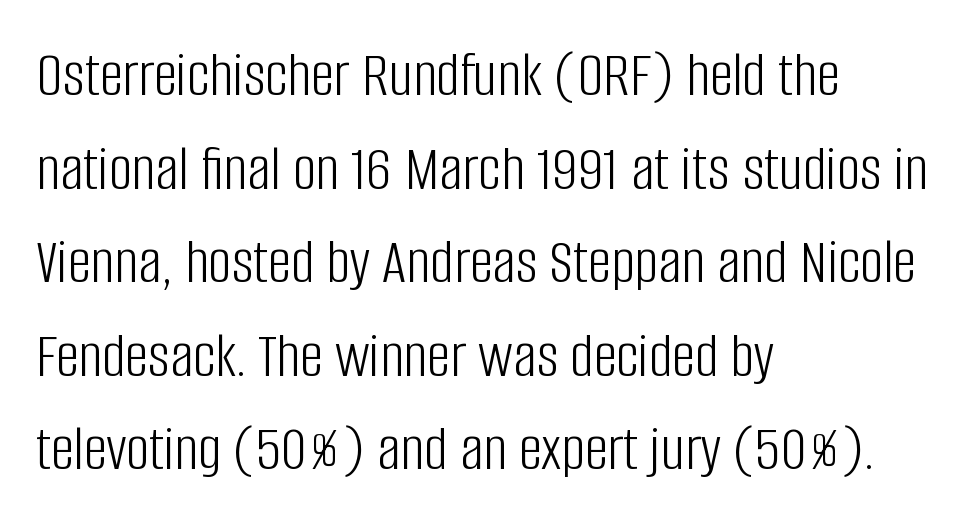
Q: Is the text bold? A: No.
Q: Is the text italic (slanted)? A: No, it is upright.
Q: Is the typeface a serif or a sans-serif typeface? A: Sans-serif.
Q: Is the text underlined? A: No.
Q: How is the paragraph aligned? A: Left-aligned.
Q: Is the spacing between letters normal or unusually wide? A: Normal.
Q: Is the spacing between lines tight, normal or loose? A: Normal.
Q: Width (condensed, normal, or wide)? A: Condensed.
Q: Stroke contrast? A: Low.
Q: x-height? A: Large.
Q: Monospaced? A: No.
